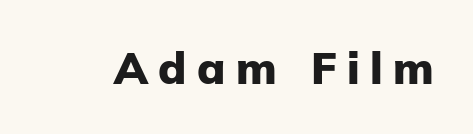
Q: Is the text bold? A: Yes.
Q: Is the text italic (slanted)? A: No, it is upright.
Q: Is the typeface a serif or a sans-serif typeface? A: Sans-serif.
Q: Is the text underlined? A: No.
Q: Is the spacing between letters normal or unusually wide? A: Unusually wide.
Q: Width (condensed, normal, or wide)? A: Normal.
Q: Stroke contrast? A: Low.
Q: x-height? A: Medium.
Q: Monospaced? A: No.
